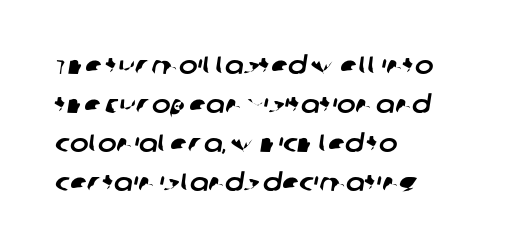
The image shows 25 px text type; set left-aligned, normal line spacing (1.56x), normal letter spacing, not underlined.
